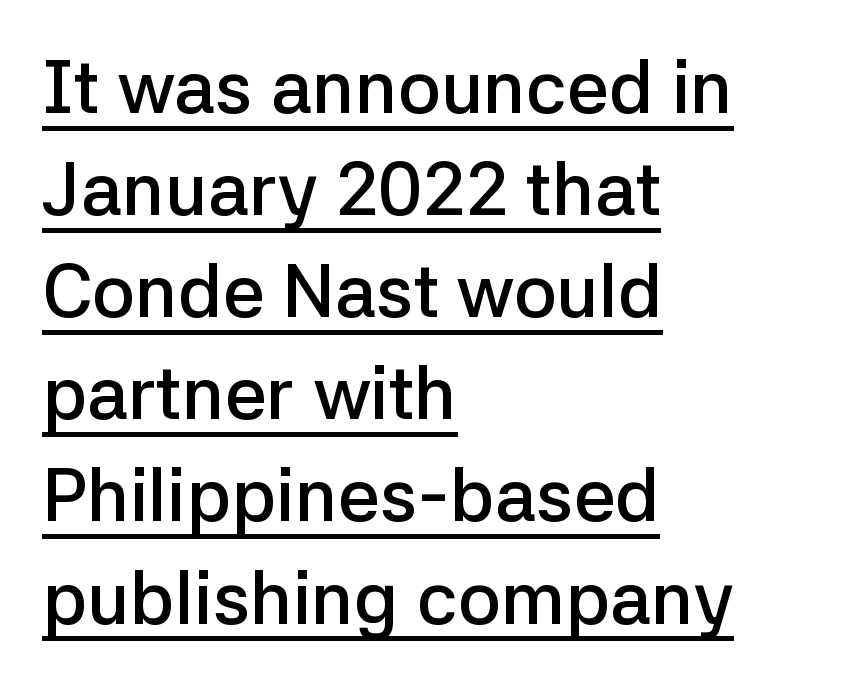
The image shows 74 px semibold sans-serif type, upright; set left-aligned, normal line spacing (1.38x), normal letter spacing, underlined; low stroke contrast and a medium x-height.
